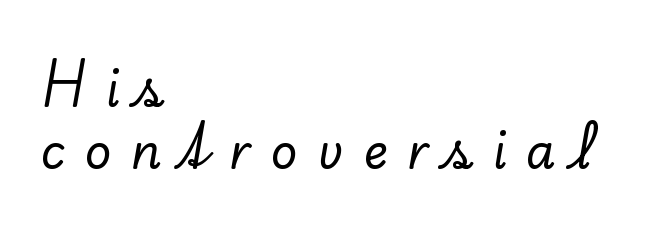
The image shows 47 px serif type; set left-aligned, normal line spacing (1.31x), unusually wide letter spacing (+0.41 em), not underlined; low stroke contrast and a small x-height.
